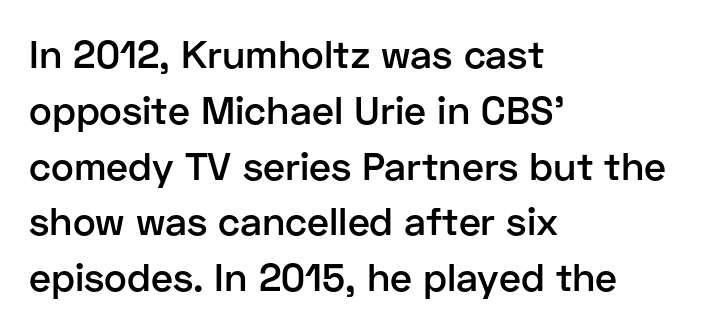
The face used here is rendered with its standard letterfit. This sample has the flowing, uneven cadence of proportional lettering. The letters are semibold — heavier than regular but short of a full bold. Honestly, the row spacing looks completely unremarkable.
